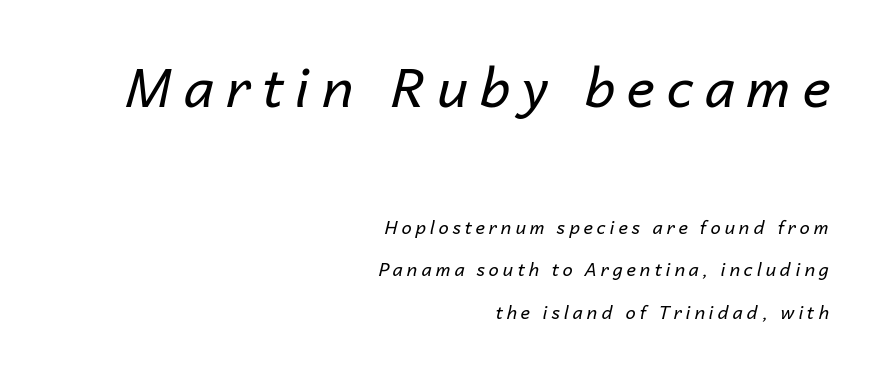
The image shows 54 px regular-weight type, italic (leaning right); set right-aligned, loose line spacing (2.36x), unusually wide letter spacing (+0.22 em), not underlined; the first (top) block is 3.0x larger; low stroke contrast and a medium x-height.
